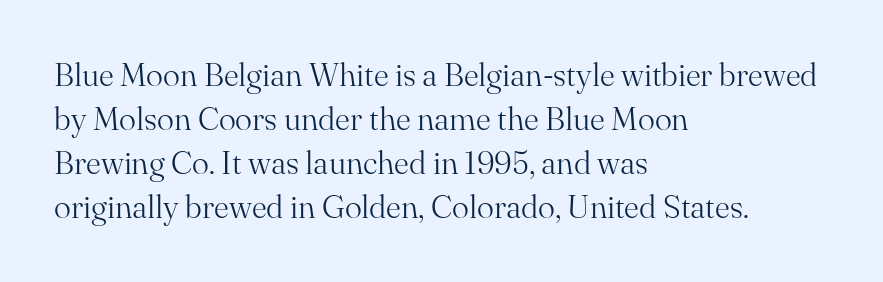
Q: Is the text bold? A: No.
Q: Is the text italic (slanted)? A: No, it is upright.
Q: Is the typeface a serif or a sans-serif typeface? A: Serif.
Q: Is the text underlined? A: No.
Q: How is the paragraph aligned? A: Left-aligned.
Q: Is the spacing between letters normal or unusually wide? A: Normal.
Q: Is the spacing between lines tight, normal or loose? A: Normal.
Q: Width (condensed, normal, or wide)? A: Normal.
Q: Stroke contrast? A: Medium.
Q: x-height? A: Small.
Q: Monospaced? A: No.
